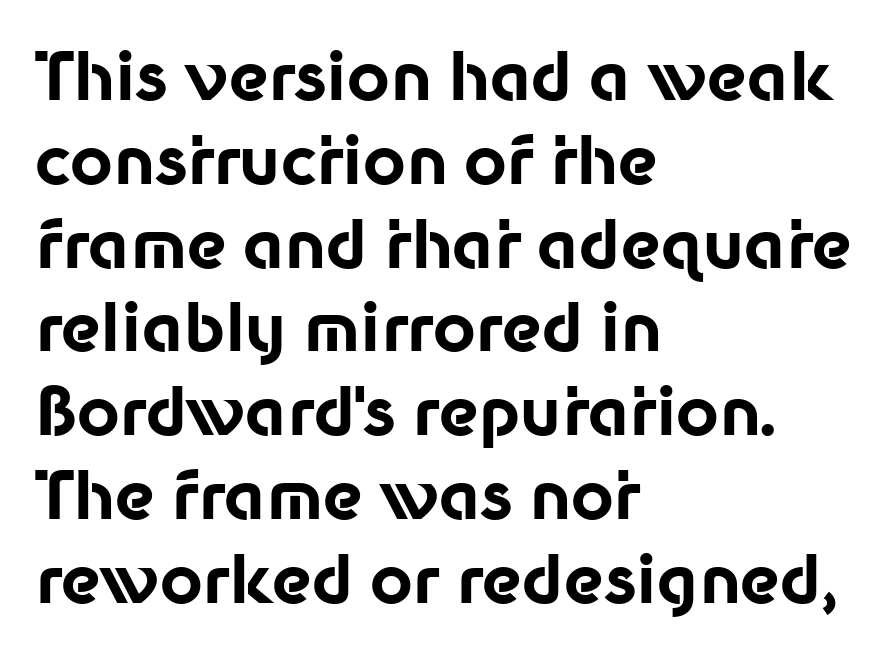
{"serif": "no", "italic": "no", "bold": "yes", "weight": "bold", "width": "normal", "stroke_contrast": "low", "x_height": "medium", "monospaced": "no", "underline": "no", "align": "left", "line_spacing": "normal", "line_spacing_ratio": 1.27, "letter_spacing": "normal", "letter_spacing_em": 0.0, "glyph_px": 66}
